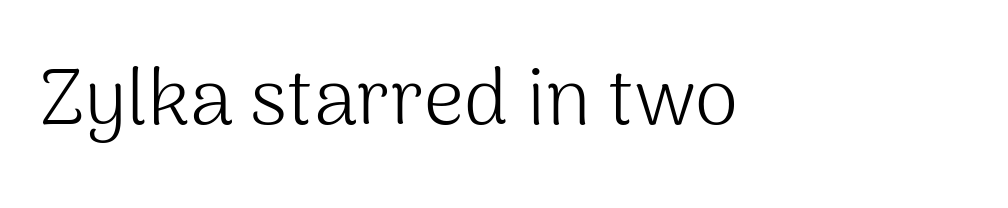
Each row of text sits above clean, open space. Characters follow at the spacing the type designer built in. Do the letters lean? They stand straight. Stroke terminals: plain, sans-serif. Bold? No — there's no thickening of the strokes. Do the characters align in a grid? No, the font is proportional.
